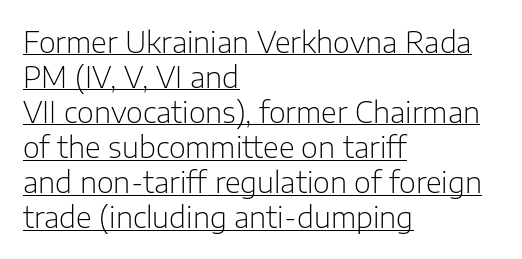
{"serif": "no", "italic": "no", "bold": "no", "weight": "light", "width": "normal", "stroke_contrast": "low", "x_height": "medium", "monospaced": "no", "underline": "yes", "align": "left", "line_spacing_ratio": 1.21, "letter_spacing": "normal", "letter_spacing_em": 0.0, "glyph_px": 29}
